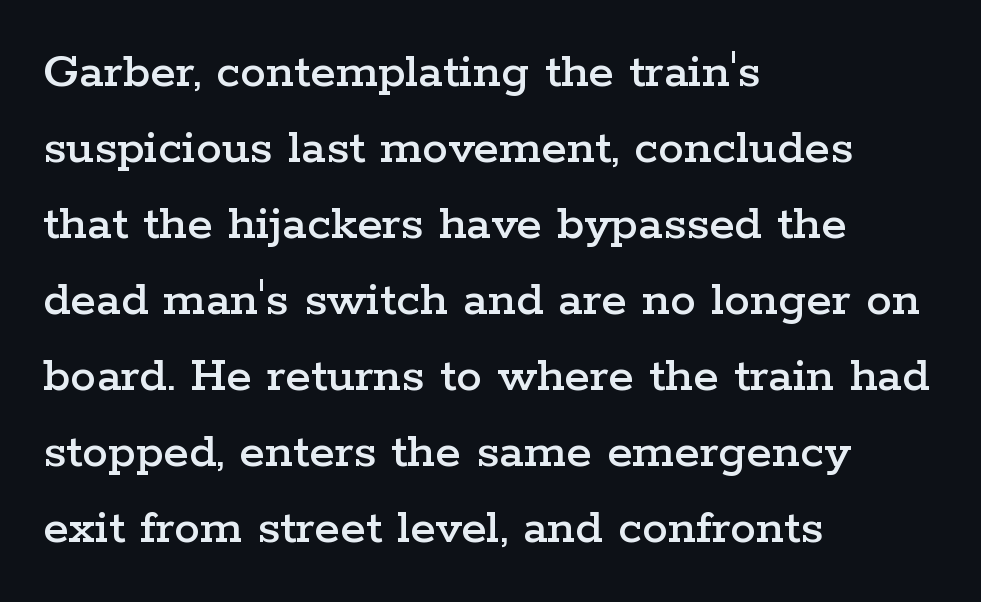
The image shows 52 px wide serif type, upright; set left-aligned, normal line spacing (1.46x), normal letter spacing, not underlined; low stroke contrast and a medium x-height.
